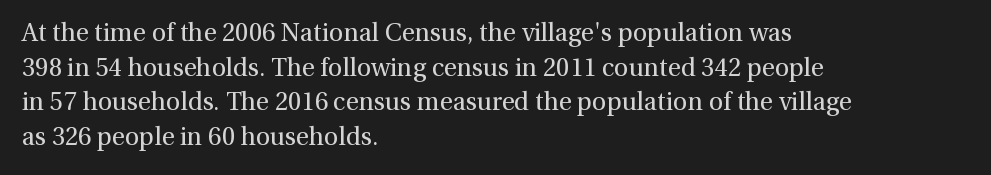
The image shows 25 px text type, upright; set left-aligned, normal line spacing (1.39x), normal letter spacing, not underlined.
